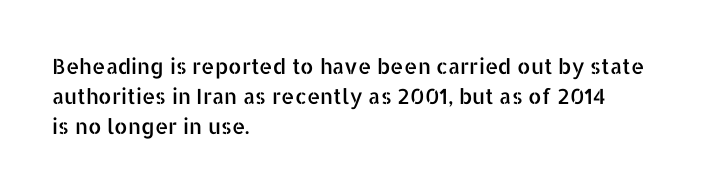
The gaps between neighbouring characters are ordinary and unremarkable. This rendering uses left alignment, leaving the right contour irregular. Horizontal bands of white between lines are of average thickness. The strip under each line holds only bare page. It's the straight-up-and-down kind of type.
